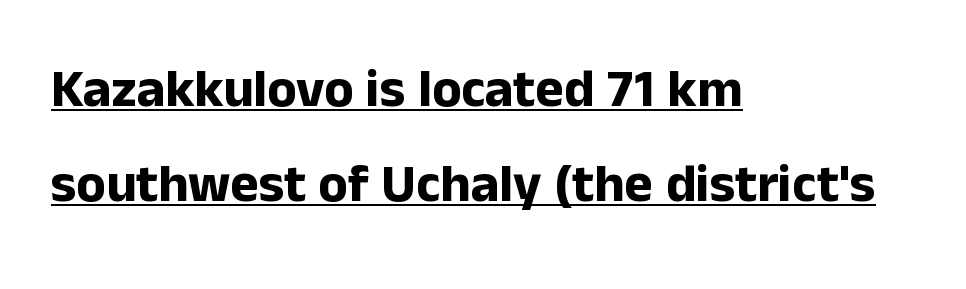
Alignment: flush left. Type style note: lacks serifs. Characters remain perfectly vertical along every line. Each letter keeps its own natural width here, so spacing adapts to shape.
